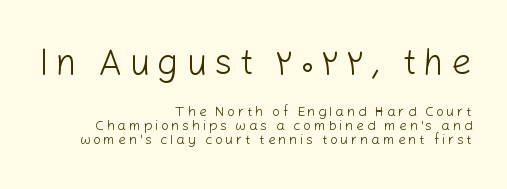
The image shows 36 px light sans-serif type, upright; set right-aligned, tight line spacing (1.01x), not underlined; the first (top) block is 2.57x larger; low stroke contrast and a medium x-height.
